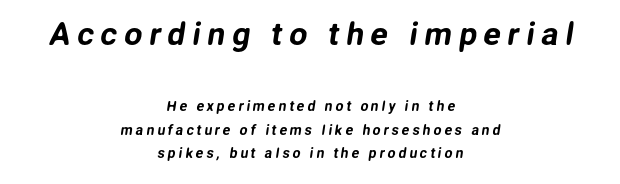
The passage shown is typed in a proportional face where columns would drift. Type style note: lacks serifs. Underline: absent. Substantial extra tracking has been applied to these lines. The more generous point size was reserved for the upper chunk. The lines are quadded center.
